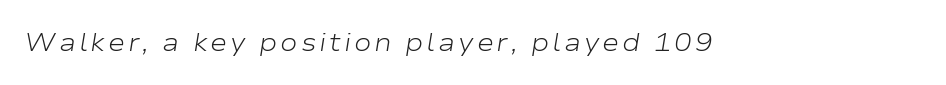
{"italic": "yes", "lean": "right", "slant_degrees": 9, "bold": "no", "underline": "no", "glyph_px": 26}
